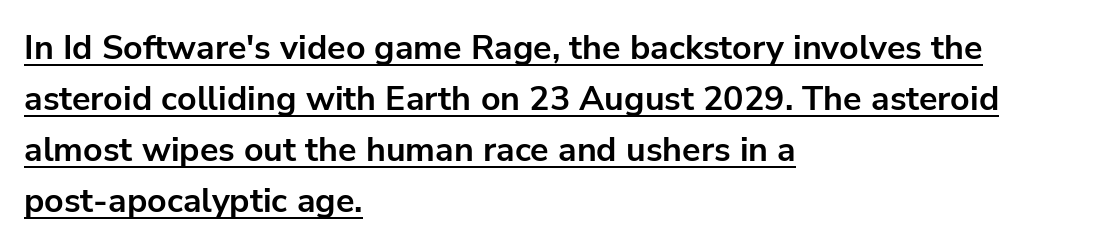
{"serif": "no", "italic": "no", "bold": "yes", "weight": "bold", "width": "normal", "stroke_contrast": "low", "x_height": "medium", "monospaced": "no", "underline": "yes", "align": "left", "line_spacing": "normal", "line_spacing_ratio": 1.5, "letter_spacing": "normal", "letter_spacing_em": 0.0, "glyph_px": 34}
